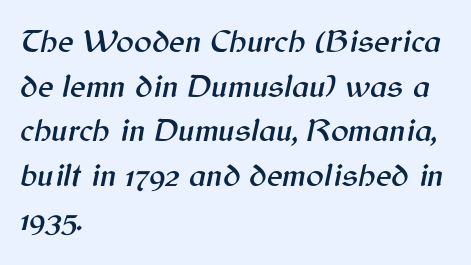
Q: Is the text italic (slanted)? A: Yes, it leans right by about 12 degrees.
Q: Is the text underlined? A: No.
Q: How is the paragraph aligned? A: Left-aligned.
Q: Is the spacing between letters normal or unusually wide? A: Normal.
Q: Is the spacing between lines tight, normal or loose? A: Normal.
Q: Width (condensed, normal, or wide)? A: Normal.
Q: Stroke contrast? A: Medium.
Q: x-height? A: Medium.
Q: Monospaced? A: No.
